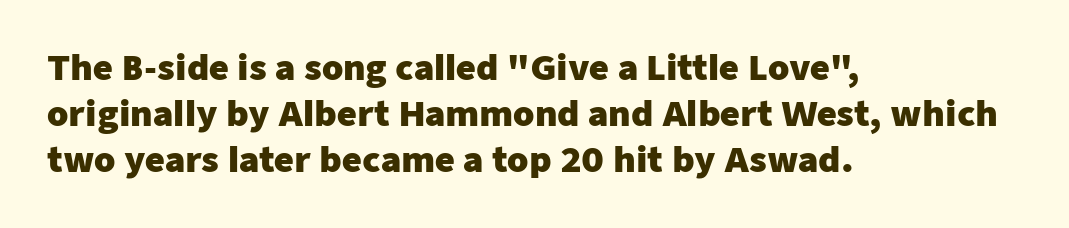
These lines are set flush left with a ragged right edge. The passage shown stacks its lines at a standard gap. Compared with an ordinary text face, these strokes are far heavier — a full bold. Underline: absent.
